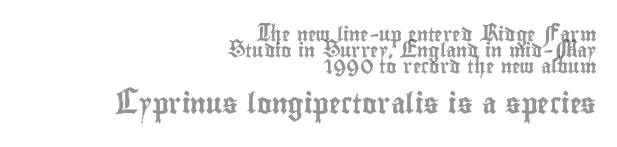
The image shows 20 px text type, upright; set right-aligned, tight line spacing (1.13x), normal letter spacing, not underlined; the second (bottom) block is 1.43x larger.
